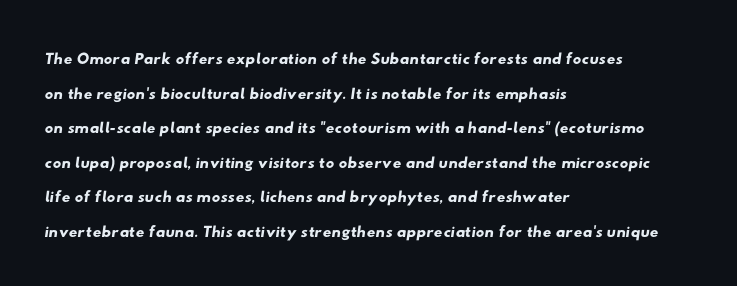
The image shows 24 px text type; set left-aligned, normal line spacing (1.44x), normal letter spacing, not underlined.
